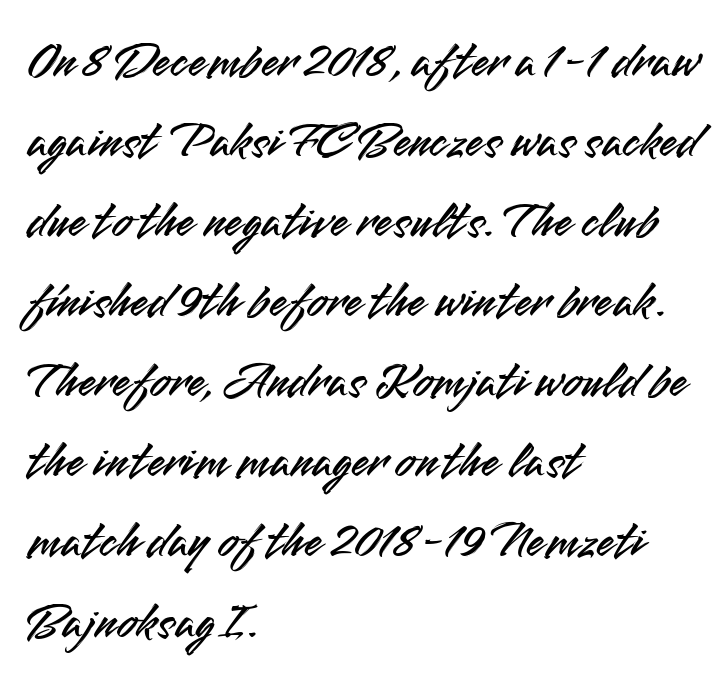
{"serif": "no", "width": "normal", "stroke_contrast": "medium", "x_height": "small", "monospaced": "no", "underline": "no", "align": "left", "line_spacing": "normal", "line_spacing_ratio": 1.54, "letter_spacing": "normal", "letter_spacing_em": 0.0, "glyph_px": 52}
